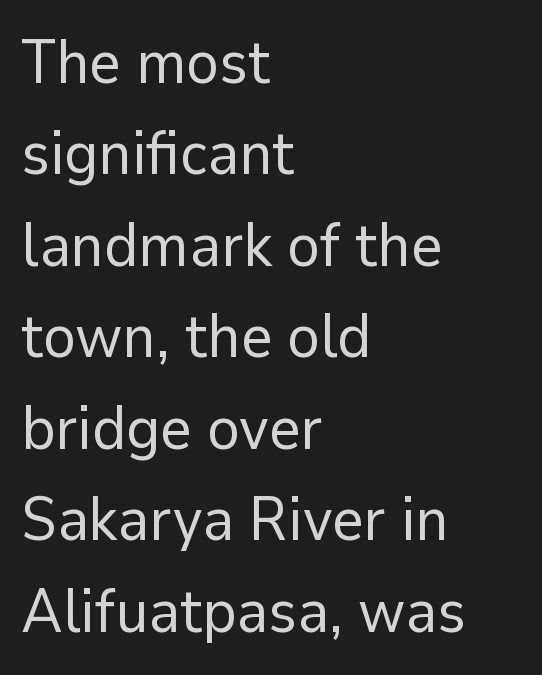
A typesetter would mark this as roman, not italic. These lines keep a tight, regular rhythm from letter to letter. The cut favours lightness, reaching ordinary text weight at its darkest. The glyphs in this specimen are sans serif. The rows are spaced the way most documents space them.
